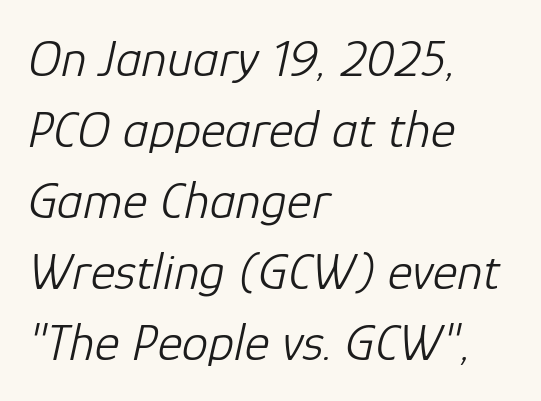
Q: Is the text bold? A: No.
Q: Is the text italic (slanted)? A: Yes, it leans right by about 12 degrees.
Q: Is the text underlined? A: No.
Q: How is the paragraph aligned? A: Left-aligned.
Q: Is the spacing between letters normal or unusually wide? A: Normal.
Q: Is the spacing between lines tight, normal or loose? A: Normal.
Q: Width (condensed, normal, or wide)? A: Normal.
Q: Stroke contrast? A: Low.
Q: x-height? A: Medium.
Q: Monospaced? A: No.
